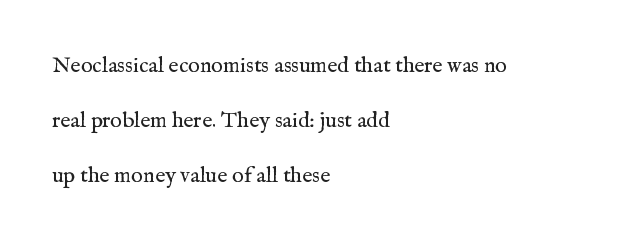
Q: Is the text bold? A: No.
Q: Is the text italic (slanted)? A: No, it is upright.
Q: Is the text underlined? A: No.
Q: How is the paragraph aligned? A: Left-aligned.
Q: Is the spacing between letters normal or unusually wide? A: Normal.
Q: Is the spacing between lines tight, normal or loose? A: Loose.
